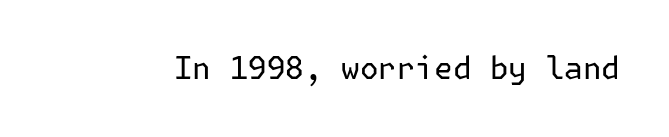
The image shows 31 px regular-weight sans-serif type, upright; set normal letter spacing, not underlined; low stroke contrast and a medium x-height.
